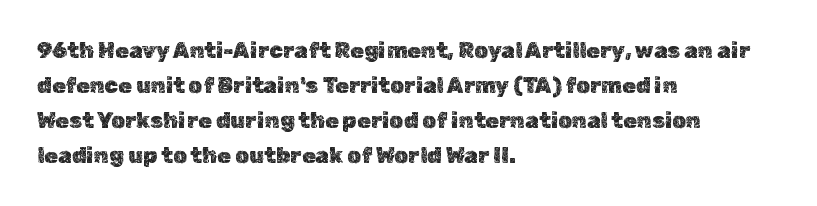
The vertical gap from one line to the next is medium. In terms of posture, this sample is upright. The ragged edge is on the right, which tells us the setting is flush left. Look at the tracking — it's just the regular setting, nothing added. Only glyphs here, with clear space below each row.
